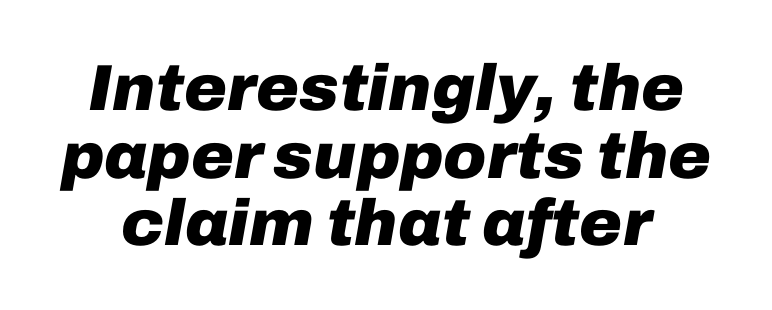
Inter-character spacing is left at the font's built-in metrics. A typesetter would call this leading minimal, almost set solid. Does the lettering tilt? It does — this is italic. Strokes here are thick enough to call this a true bold.
